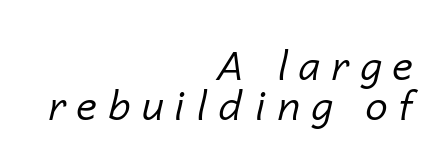
The image shows 40 px regular-weight type, italic (leaning right); set right-aligned, tight line spacing (1.01x), unusually wide letter spacing (+0.28 em), not underlined; low stroke contrast and a medium x-height.
